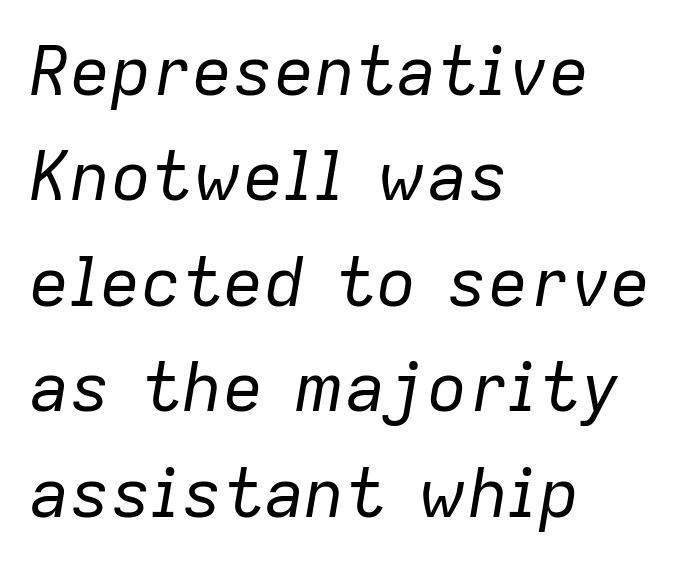
{"italic": "yes", "lean": "right", "slant_degrees": 9, "bold": "no", "weight": "regular", "width": "normal", "stroke_contrast": "low", "x_height": "medium", "monospaced": "no", "underline": "no", "align": "left", "line_spacing": "normal", "line_spacing_ratio": 1.55, "letter_spacing": "normal", "letter_spacing_em": 0.0, "glyph_px": 68}
